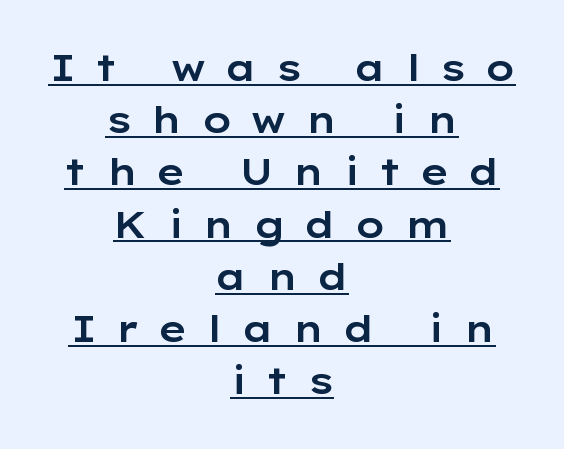
The rendering inserts visible extra space after every character. Where is the straight margin? There isn't one; the lines are centered. Ordinary non-slanted type is in use. Are there feet on the stems? There aren't — it's a sans. Does a line run under the words? Yes, clearly. You could not count columns in this text — the font is proportionally spaced.
